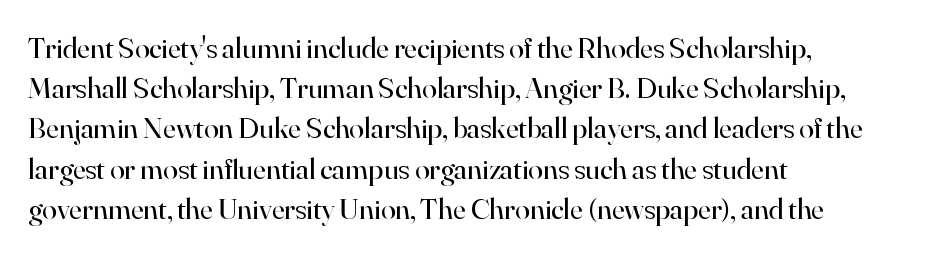
Each row of text sits above clean, open space. Looks like regular typesetting: each glyph gets only the width it needs. Font category for this specimen: serif. Heft: none added — not bold. Posture: straight, roman, zero tilt. In terms of letterspacing, this is plain default setting.
